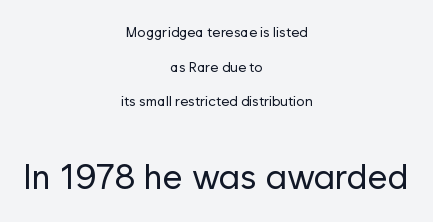
The image shows 35 px regular-weight sans-serif type, upright; set centered, loose line spacing (2.48x), normal letter spacing, not underlined; the second (bottom) block is 2.5x larger; low stroke contrast and a medium x-height.
